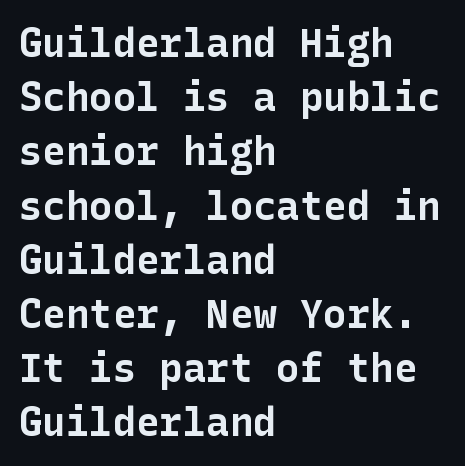
The image shows 39 px bold sans-serif type, upright; set left-aligned, normal line spacing (1.39x), normal letter spacing, not underlined; low stroke contrast and a medium x-height.
